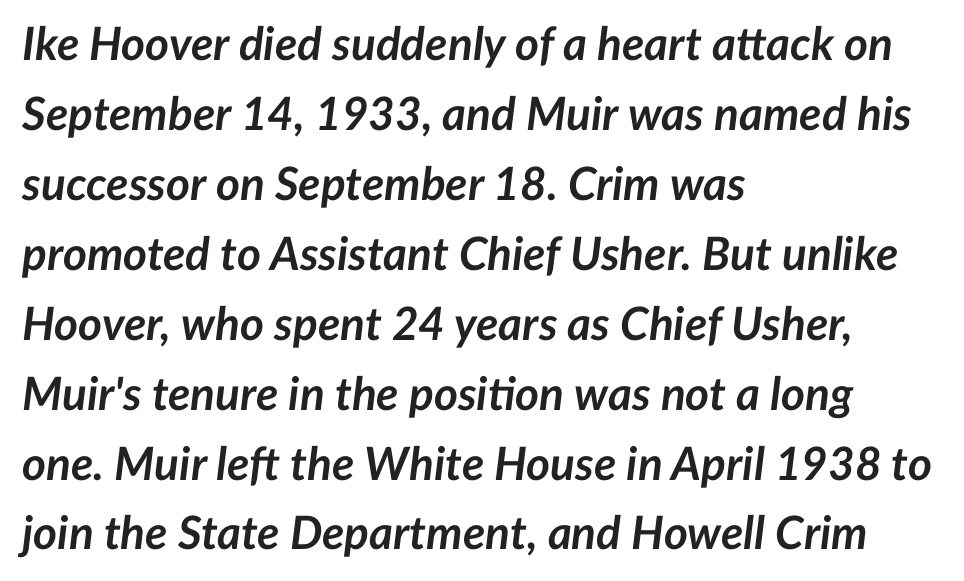
Q: Is the text bold? A: Yes.
Q: Is the text italic (slanted)? A: Yes, it leans right by about 7 degrees.
Q: Is the text underlined? A: No.
Q: How is the paragraph aligned? A: Left-aligned.
Q: Is the spacing between letters normal or unusually wide? A: Normal.
Q: Is the spacing between lines tight, normal or loose? A: Normal.
Q: Width (condensed, normal, or wide)? A: Normal.
Q: Stroke contrast? A: Low.
Q: x-height? A: Medium.
Q: Monospaced? A: No.
